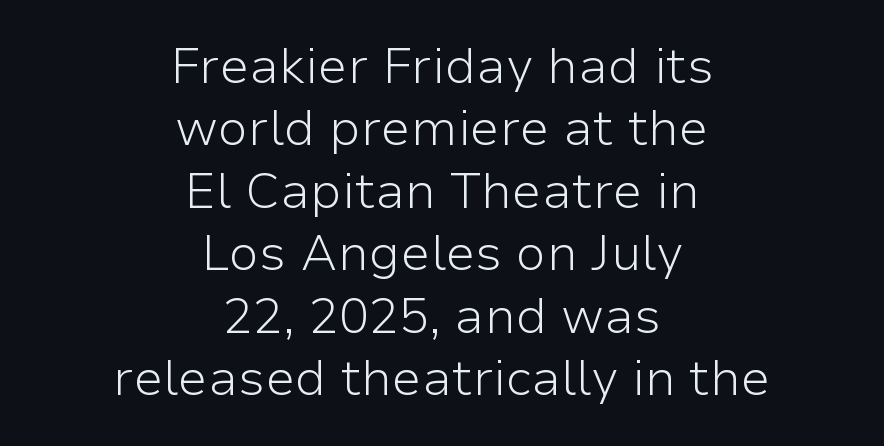
{"serif": "no", "italic": "no", "bold": "no", "weight": "light", "width": "normal", "stroke_contrast": "low", "x_height": "medium", "monospaced": "no", "underline": "no", "align": "center", "line_spacing": "normal", "line_spacing_ratio": 1.25, "letter_spacing": "normal", "letter_spacing_em": 0.0, "glyph_px": 50}
